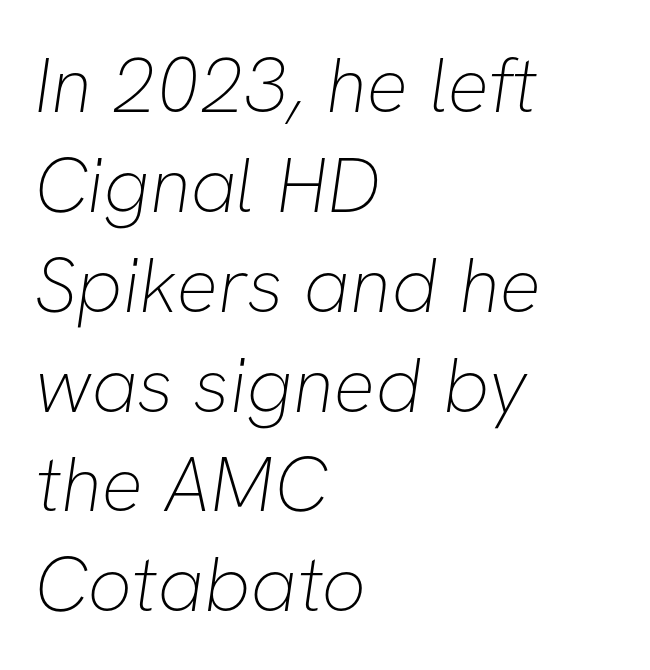
Q: Is the text bold? A: No.
Q: Is the typeface a serif or a sans-serif typeface? A: Sans-serif.
Q: Is the text underlined? A: No.
Q: How is the paragraph aligned? A: Left-aligned.
Q: Is the spacing between letters normal or unusually wide? A: Normal.
Q: Is the spacing between lines tight, normal or loose? A: Normal.
Q: Width (condensed, normal, or wide)? A: Normal.
Q: Stroke contrast? A: Low.
Q: x-height? A: Medium.
Q: Monospaced? A: No.
